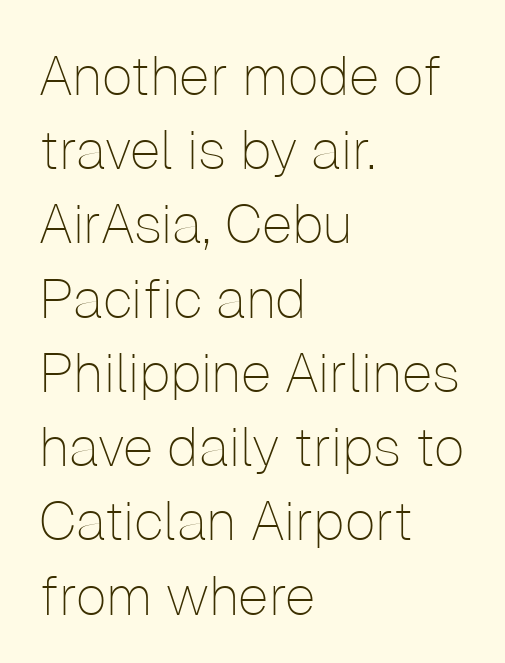
The image shows 55 px thin sans-serif type, upright; set left-aligned, normal line spacing (1.35x), normal letter spacing, not underlined; low stroke contrast and a medium x-height.
